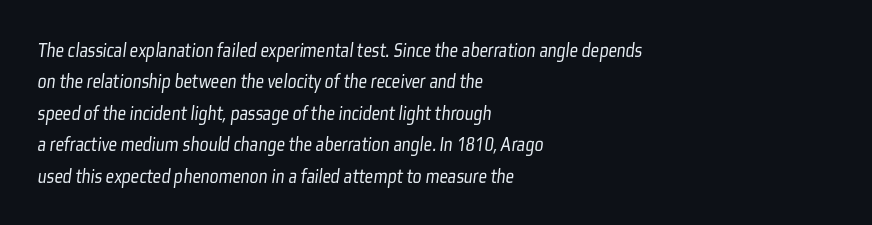
The image shows 21 px text type; set left-aligned, normal line spacing (1.5x), normal letter spacing, not underlined.
